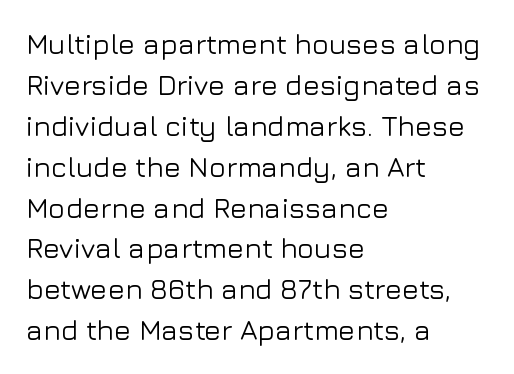
The image shows 28 px sans-serif type, upright; set left-aligned, normal line spacing (1.46x), normal letter spacing, not underlined; low stroke contrast and a medium x-height.
